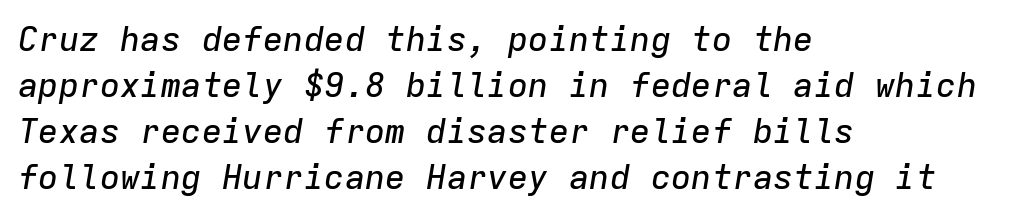
Q: Is the text italic (slanted)? A: Yes, it leans right by about 9 degrees.
Q: Is the text underlined? A: No.
Q: How is the paragraph aligned? A: Left-aligned.
Q: Is the spacing between letters normal or unusually wide? A: Normal.
Q: Is the spacing between lines tight, normal or loose? A: Normal.
Q: Width (condensed, normal, or wide)? A: Normal.
Q: Stroke contrast? A: Low.
Q: x-height? A: Medium.
Q: Monospaced? A: Yes.
